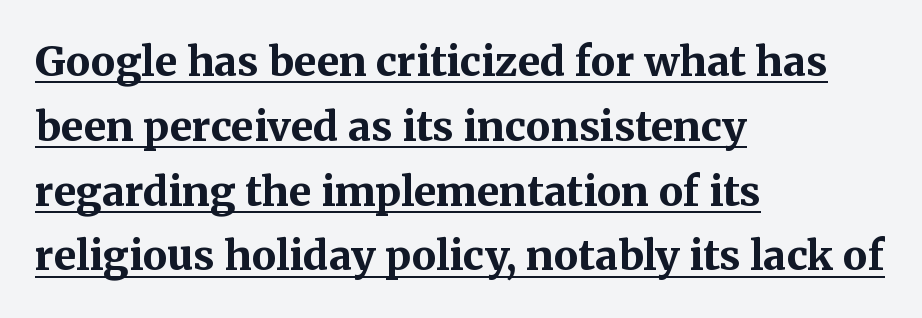
{"serif": "yes", "italic": "no", "bold": "yes", "weight": "bold", "width": "normal", "stroke_contrast": "medium", "x_height": "medium", "monospaced": "no", "underline": "yes", "align": "left", "line_spacing": "normal", "line_spacing_ratio": 1.58, "letter_spacing": "normal", "letter_spacing_em": 0.0, "glyph_px": 41}
